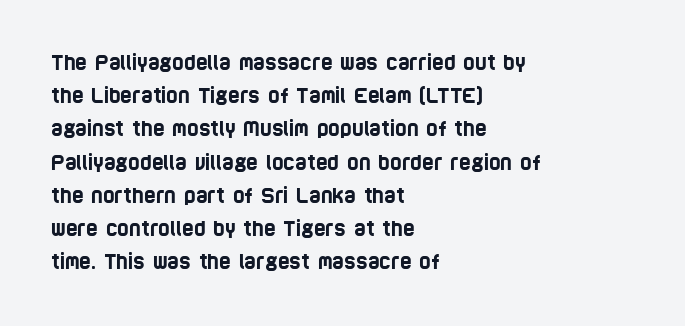
Words float on clear page, feet unadorned. A typesetter would call this zero additional tracking. Notice how descenders clear the ascenders below comfortably — that's standard leading. Which margin do the lines hug? The left one — the right edge is uneven.
